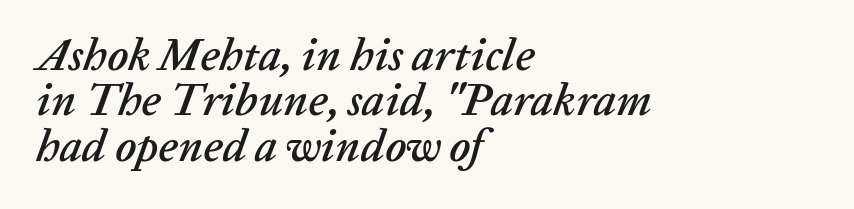
Q: Is the text italic (slanted)? A: Yes, it leans right by about 20 degrees.
Q: Is the text underlined? A: No.
Q: How is the paragraph aligned? A: Left-aligned.
Q: Is the spacing between letters normal or unusually wide? A: Normal.
Q: Is the spacing between lines tight, normal or loose? A: Tight.
Q: Width (condensed, normal, or wide)? A: Normal.
Q: Stroke contrast? A: Low.
Q: x-height? A: Medium.
Q: Monospaced? A: No.
